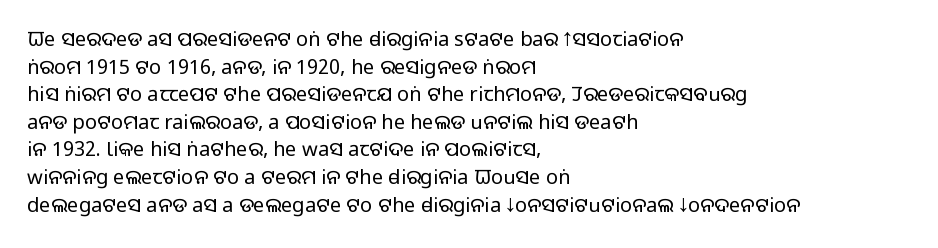
This rendering leaves character spacing at its baseline value. These lines stack with their left ends in a neat column. Reading down the column, the eye jumps a familiar distance to each next line. Stroke mass is kept to a normal reading level or below. Unlike italic type, these characters show no tilt at all. No word sits above an underline.
